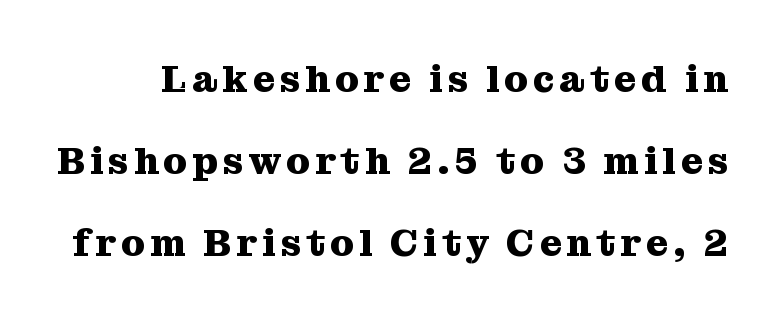
{"serif": "yes", "italic": "no", "bold": "yes", "weight": "heavy", "width": "normal", "stroke_contrast": "medium", "x_height": "medium", "monospaced": "no", "underline": "no", "line_spacing": "loose", "line_spacing_ratio": 2.16, "glyph_px": 38}
